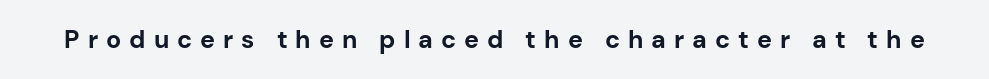
The image shows 25 px bold type, upright; set unusually wide letter spacing (+0.32 em), not underlined.
